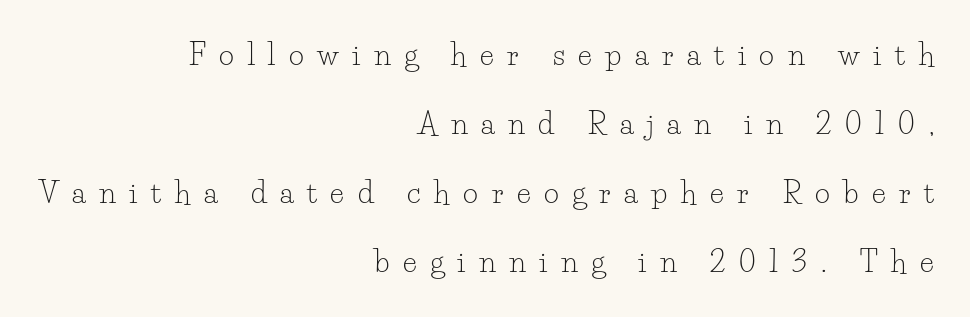
Q: Is the text bold? A: No.
Q: Is the text italic (slanted)? A: No, it is upright.
Q: Is the typeface a serif or a sans-serif typeface? A: Serif.
Q: Is the text underlined? A: No.
Q: How is the paragraph aligned? A: Right-aligned.
Q: Is the spacing between letters normal or unusually wide? A: Unusually wide.
Q: Is the spacing between lines tight, normal or loose? A: Loose.
Q: Width (condensed, normal, or wide)? A: Normal.
Q: Stroke contrast? A: Low.
Q: x-height? A: Small.
Q: Monospaced? A: No.
